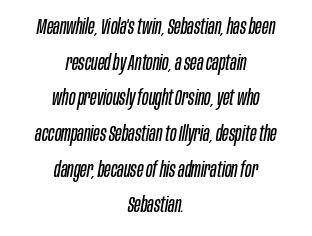
{"italic": "yes", "lean": "right", "slant_degrees": 10, "bold": "no", "underline": "no", "align": "center", "line_spacing": "normal", "line_spacing_ratio": 1.7, "letter_spacing": "normal", "letter_spacing_em": 0.0, "glyph_px": 21}
